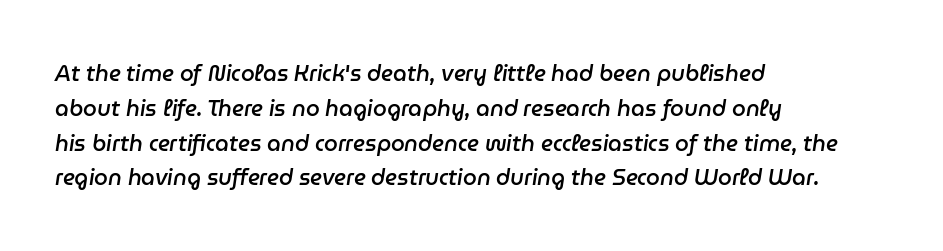
The image shows 22 px text type, italic (leaning right); set left-aligned, normal line spacing (1.58x), normal letter spacing, not underlined.
